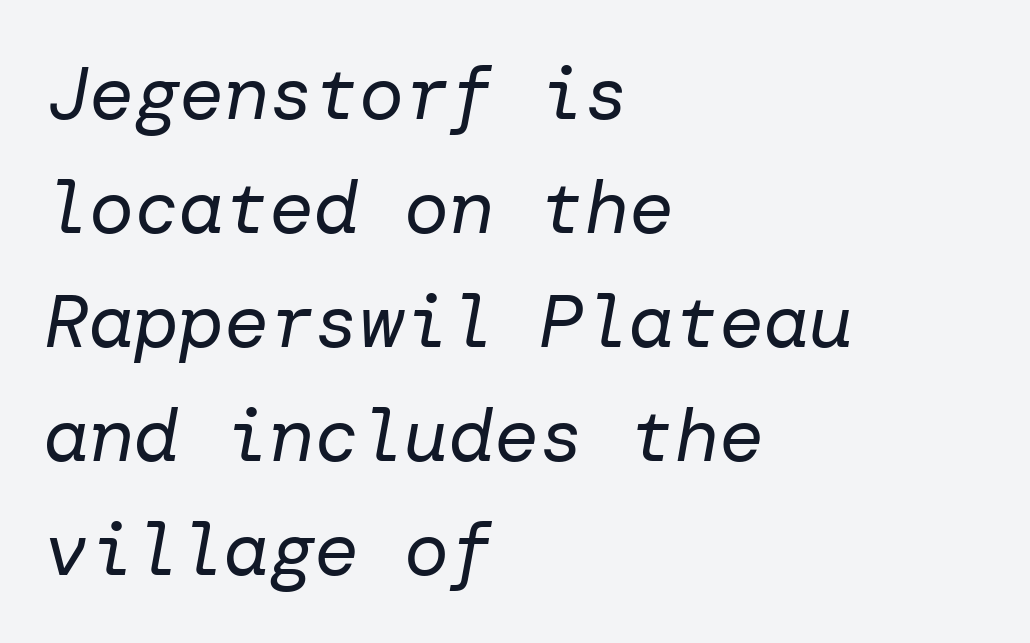
The image shows 75 px regular-weight type, italic (leaning right); set left-aligned, normal line spacing (1.52x), normal letter spacing, not underlined; low stroke contrast and a medium x-height.
